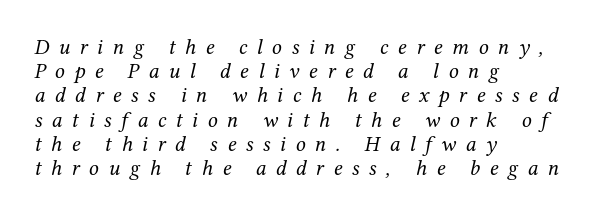
Does the copy run flush right? No — it runs flush left. Italic? Definitely — the glyphs are oblique. Glance below the letters and you will spot only blank space. Inter-character spacing is expanded well beyond the font's built-in metrics. The face looks like a standard text weight, possibly lighter.
